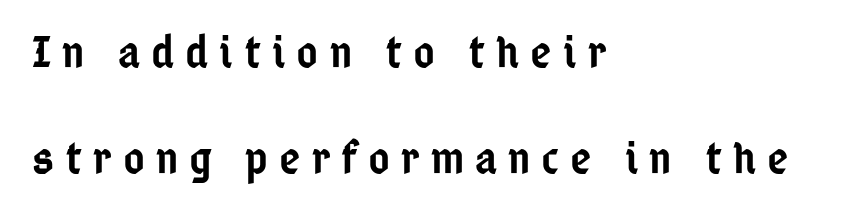
{"serif": "no", "italic": "no", "bold": "semi", "weight": "semibold", "width": "condensed", "stroke_contrast": "low", "x_height": "medium", "monospaced": "no", "underline": "no", "align": "left", "line_spacing": "loose", "line_spacing_ratio": 2.31, "letter_spacing": "wide", "letter_spacing_em": 0.24, "glyph_px": 46}
